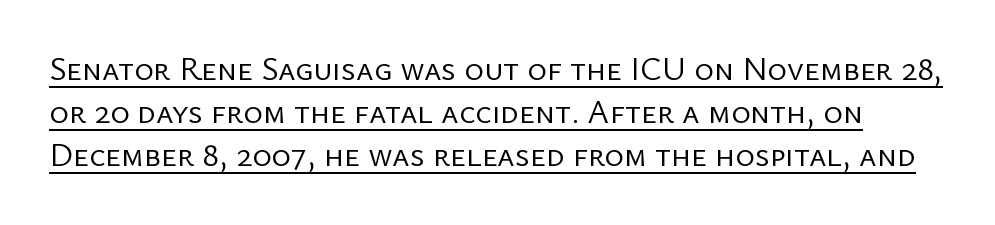
The horizontal fit of the characters is conventional and even. A light-to-regular cut is what we see here. Somebody hit Ctrl+U on this one — the words are underlined. The face used here is proportionally spaced, like ordinary book or web type.
